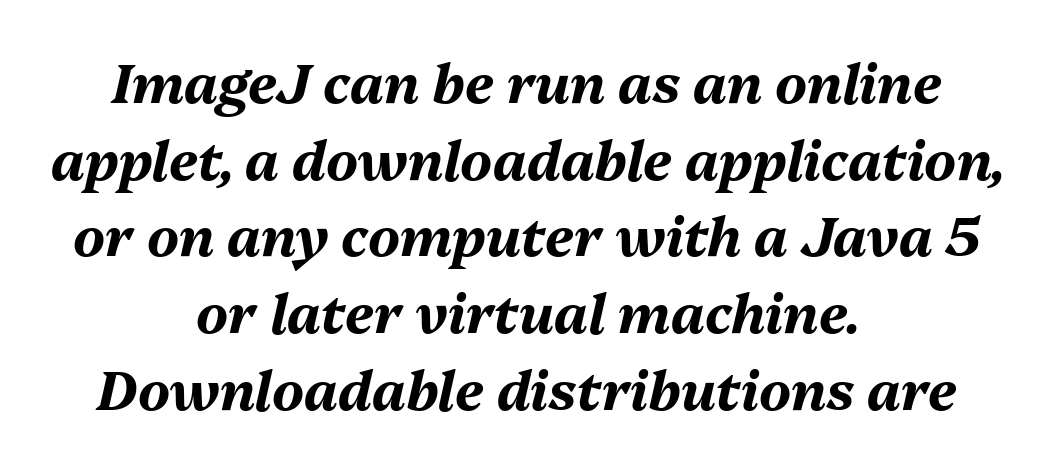
Q: Is the text bold? A: Yes.
Q: Is the text italic (slanted)? A: Yes, it leans right by about 13 degrees.
Q: Is the text underlined? A: No.
Q: How is the paragraph aligned? A: Centered.
Q: Is the spacing between letters normal or unusually wide? A: Normal.
Q: Is the spacing between lines tight, normal or loose? A: Normal.
Q: Width (condensed, normal, or wide)? A: Normal.
Q: Stroke contrast? A: Medium.
Q: x-height? A: Medium.
Q: Monospaced? A: No.
